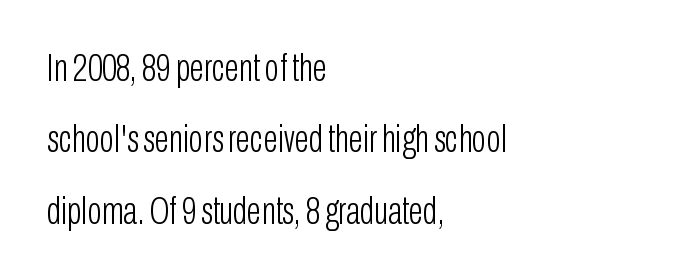
{"serif": "no", "italic": "no", "bold": "no", "weight": "light", "width": "condensed", "stroke_contrast": "low", "x_height": "medium", "monospaced": "no", "underline": "no", "align": "left", "line_spacing_ratio": 1.88, "letter_spacing": "normal", "letter_spacing_em": 0.0, "glyph_px": 38}
